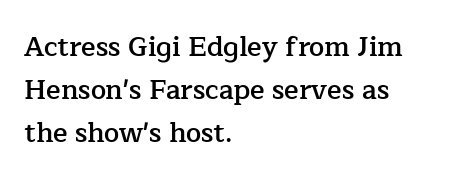
The image shows 27 px text type, upright; set left-aligned, normal line spacing (1.59x), normal letter spacing, not underlined.
